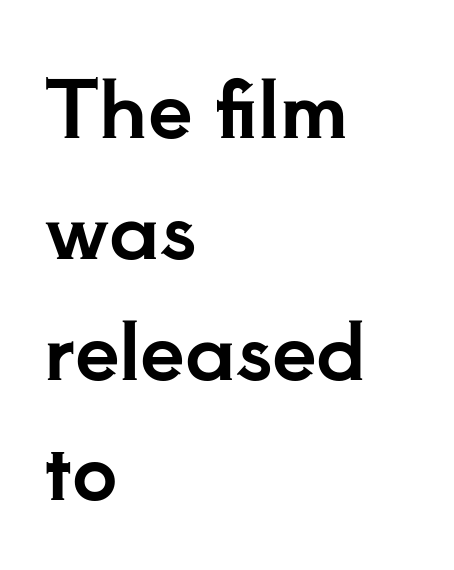
Upright lettering throughout. The rendering uses a moderate line-height, typical for paragraphs. Caption: standard tracking, unaltered. Alignment: flush left. Looks like regular typesetting: each glyph gets only the width it needs.
